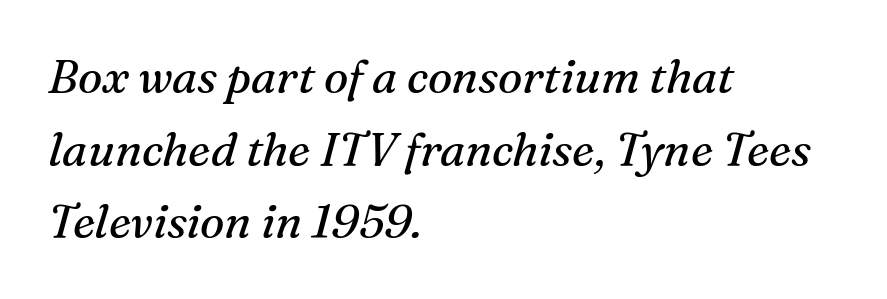
A typesetter would call this zero additional tracking. Heaviness? Minimal to ordinary, like unemphasized prose. Old-style or modern, the face here clearly has serifs. The compositor pushed each line to the left boundary. The typography opts for an oblique posture over an upright one.
